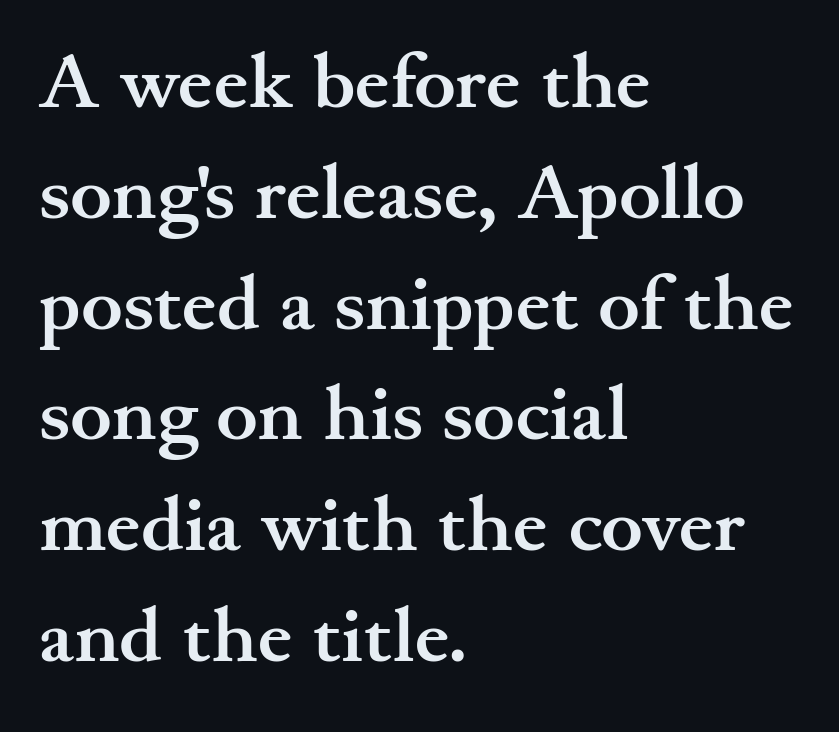
Quick note: interline space is typical. Style check: upright. Is this a fixed-width face? No — the glyphs have proportional, varying widths. The gap between lines stays unmarked. Each word holds together tightly as a unit, with standard inter-letter gaps.
